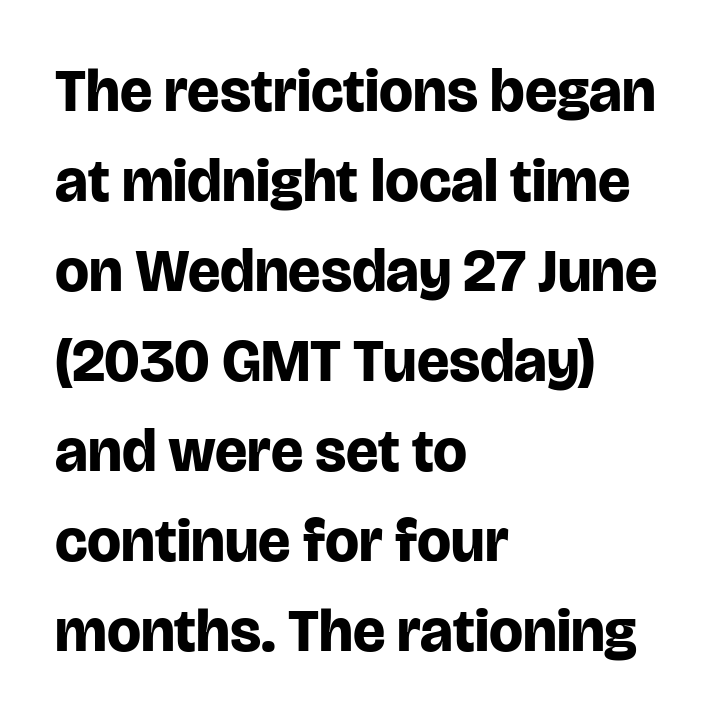
The image shows 60 px bold sans-serif type, upright; set left-aligned, normal line spacing (1.5x), normal letter spacing, not underlined; low stroke contrast and a large x-height.
